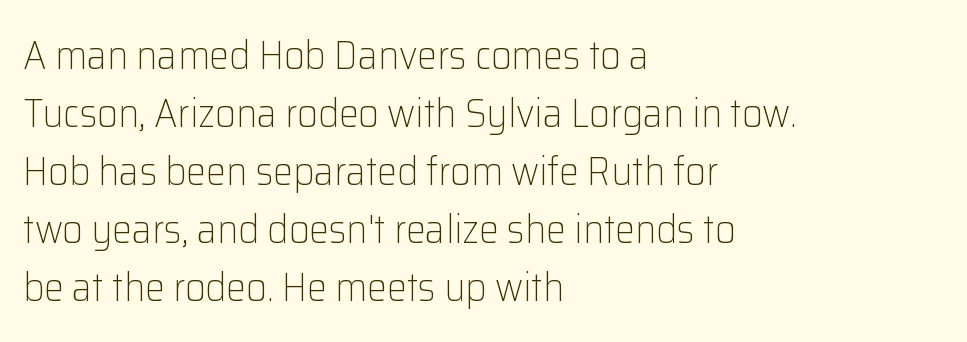
The image shows 40 px light sans-serif type, upright; set left-aligned, normal line spacing (1.45x), normal letter spacing, not underlined; low stroke contrast and a medium x-height.
